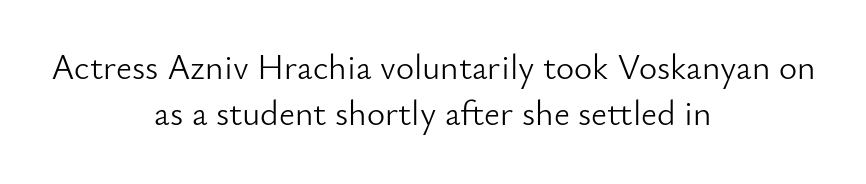
{"serif": "no", "italic": "no", "bold": "no", "weight": "light", "width": "normal", "stroke_contrast": "low", "x_height": "small", "monospaced": "no", "underline": "no", "align": "center", "line_spacing": "normal", "line_spacing_ratio": 1.32, "letter_spacing": "normal", "letter_spacing_em": 0.0, "glyph_px": 35}
